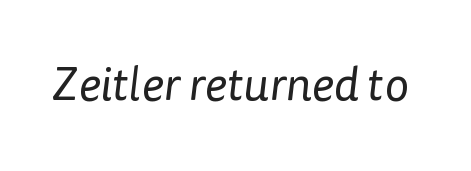
{"serif": "no", "bold": "no", "weight": "regular", "width": "normal", "stroke_contrast": "low", "x_height": "medium", "monospaced": "no", "underline": "no", "letter_spacing": "normal", "letter_spacing_em": 0.0, "glyph_px": 47}
